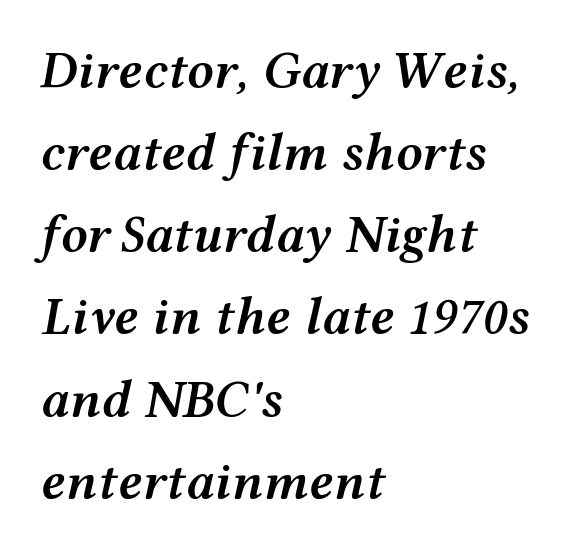
Q: Is the text bold? A: Semi-bold.
Q: Is the text italic (slanted)? A: Yes, it leans right by about 12 degrees.
Q: Is the text underlined? A: No.
Q: How is the paragraph aligned? A: Left-aligned.
Q: Is the spacing between letters normal or unusually wide? A: Normal.
Q: Is the spacing between lines tight, normal or loose? A: Normal.
Q: Width (condensed, normal, or wide)? A: Wide.
Q: Stroke contrast? A: Medium.
Q: x-height? A: Medium.
Q: Monospaced? A: No.
